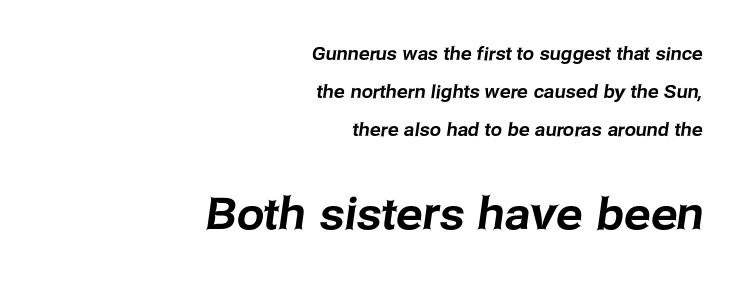
Q: Is the typeface a serif or a sans-serif typeface? A: Sans-serif.
Q: Is the text underlined? A: No.
Q: How is the paragraph aligned? A: Right-aligned.
Q: Is the spacing between letters normal or unusually wide? A: Normal.
Q: Is the spacing between lines tight, normal or loose? A: Loose.
Q: Which block of text is set in a larger size, the first (top) or the second (bottom)? A: The second (bottom) one.
Q: Width (condensed, normal, or wide)? A: Normal.
Q: Stroke contrast? A: Low.
Q: x-height? A: Medium.
Q: Monospaced? A: No.
